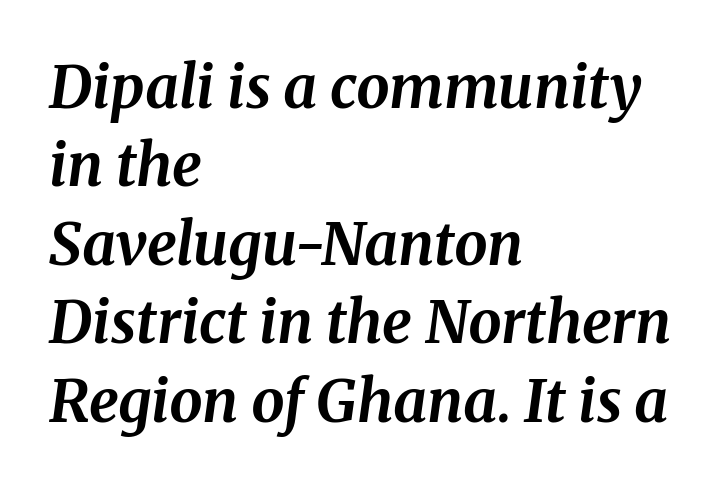
Q: Is the text bold? A: Yes.
Q: Is the text italic (slanted)? A: Yes, it leans right by about 8 degrees.
Q: Is the typeface a serif or a sans-serif typeface? A: Serif.
Q: Is the text underlined? A: No.
Q: How is the paragraph aligned? A: Left-aligned.
Q: Is the spacing between letters normal or unusually wide? A: Normal.
Q: Is the spacing between lines tight, normal or loose? A: Normal.
Q: Width (condensed, normal, or wide)? A: Normal.
Q: Stroke contrast? A: Medium.
Q: x-height? A: Medium.
Q: Monospaced? A: No.
